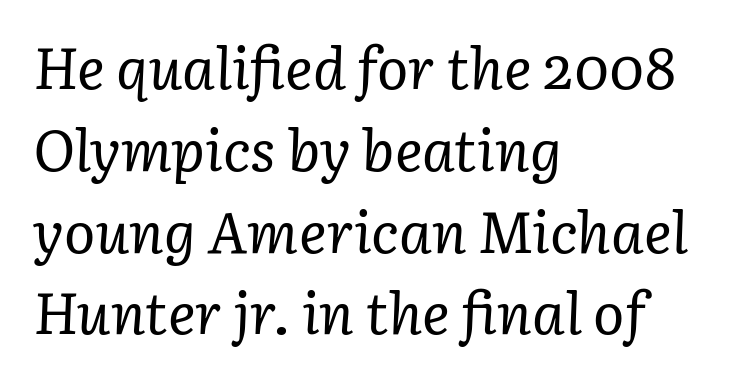
{"serif": "yes", "italic": "yes", "lean": "right", "slant_degrees": 3, "bold": "no", "weight": "regular", "width": "normal", "stroke_contrast": "low", "x_height": "medium", "monospaced": "no", "underline": "no", "align": "left", "line_spacing": "normal", "line_spacing_ratio": 1.41, "letter_spacing": "normal", "letter_spacing_em": 0.0, "glyph_px": 58}
